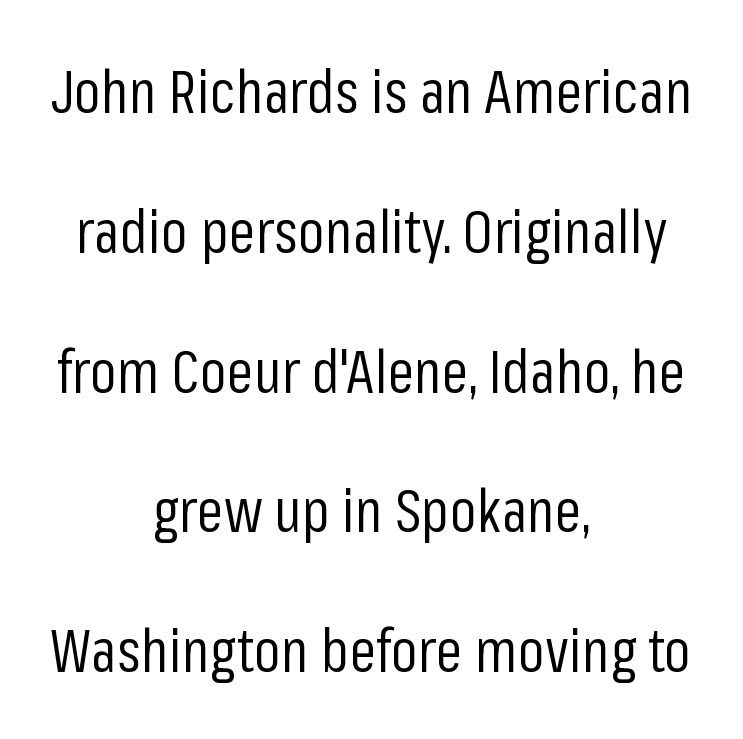
The image shows 60 px regular-weight, condensed sans-serif type, upright; set centered, loose line spacing (2.33x), normal letter spacing, not underlined; low stroke contrast and a medium x-height.
